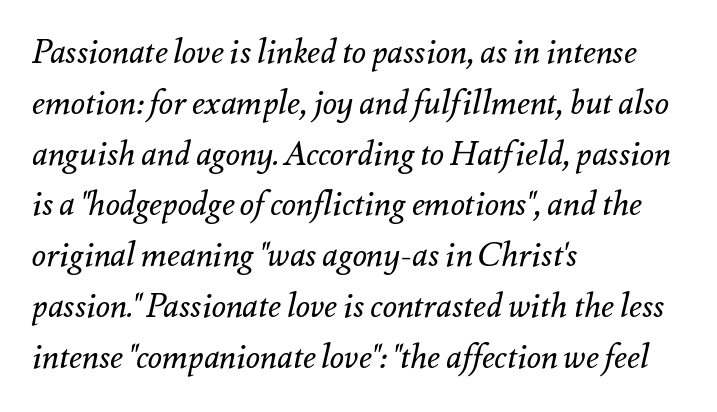
{"italic": "yes", "lean": "right", "slant_degrees": 12, "bold": "no", "weight": "regular", "width": "normal", "stroke_contrast": "medium", "x_height": "small", "monospaced": "no", "underline": "no", "align": "left", "line_spacing": "normal", "line_spacing_ratio": 1.54, "letter_spacing": "normal", "letter_spacing_em": 0.0, "glyph_px": 33}
